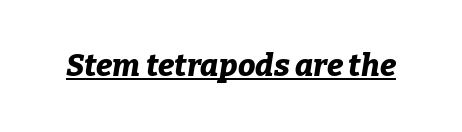
The image shows 31 px bold type, italic (leaning right); set normal letter spacing, underlined; low stroke contrast and a medium x-height.
